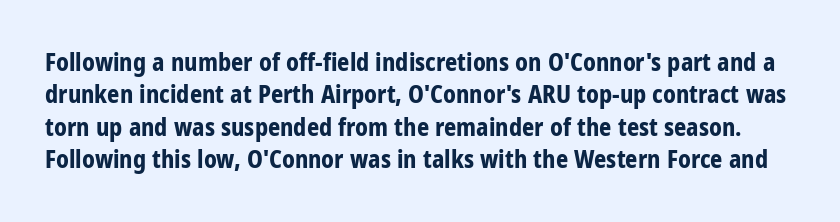
Q: Is the text bold? A: Yes.
Q: Is the text italic (slanted)? A: No, it is upright.
Q: Is the text underlined? A: No.
Q: Is the spacing between letters normal or unusually wide? A: Normal.
Q: Is the spacing between lines tight, normal or loose? A: Normal.
